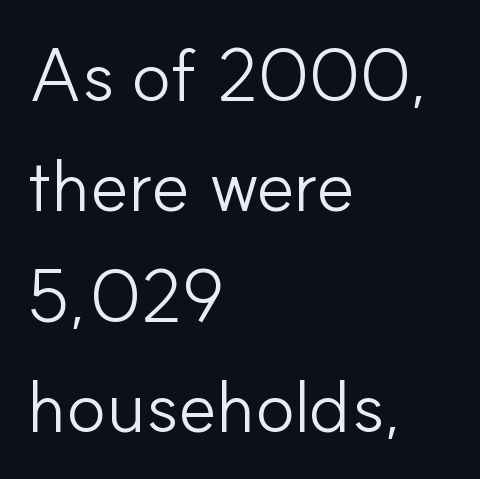
The words here are not underlined. Every stem runs plumb, perpendicular to the baseline. On a weight scale, this lands at 450 or below. This sample uses plain, unmodified letter spacing. Visually the block forms a straight wall on the left and a jagged coastline on the right. The rendering uses a moderate line-height, typical for paragraphs.
